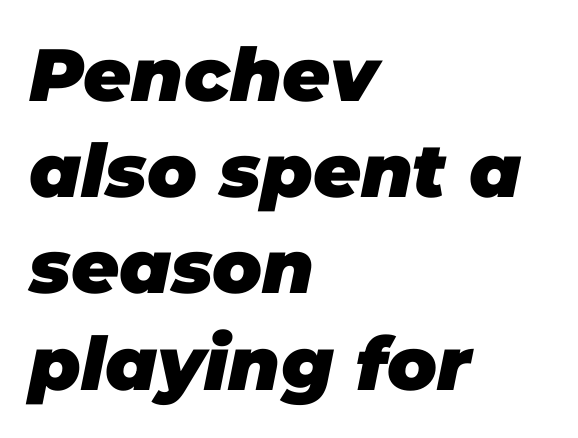
{"italic": "yes", "lean": "right", "slant_degrees": 11, "bold": "yes", "weight": "heavy", "width": "normal", "stroke_contrast": "low", "x_height": "large", "monospaced": "no", "underline": "no", "align": "left", "line_spacing": "normal", "line_spacing_ratio": 1.3, "letter_spacing": "normal", "letter_spacing_em": 0.0, "glyph_px": 74}
